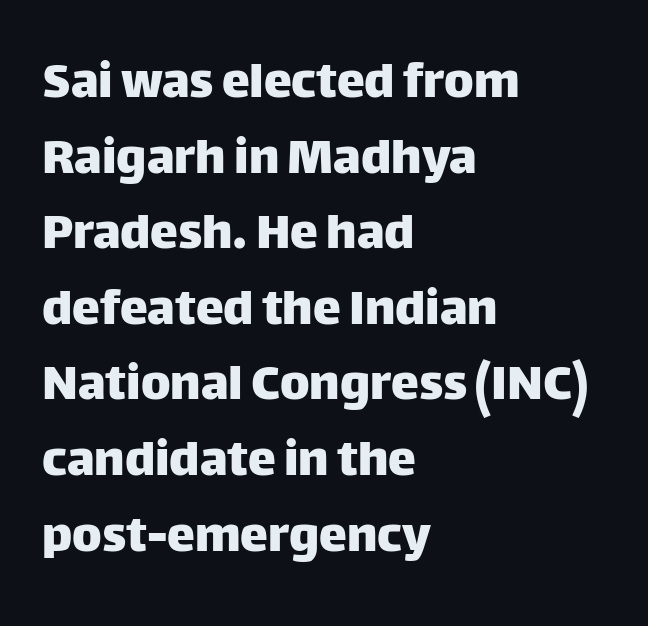
{"serif": "no", "italic": "no", "width": "normal", "stroke_contrast": "low", "x_height": "large", "monospaced": "no", "underline": "no", "align": "left", "line_spacing": "normal", "line_spacing_ratio": 1.35, "letter_spacing": "normal", "letter_spacing_em": 0.0, "glyph_px": 56}
